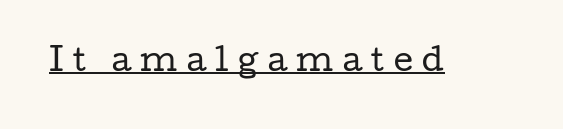
The image shows 30 px regular-weight, wide serif type, upright; set unusually wide letter spacing (+0.31 em), underlined; low stroke contrast and a medium x-height.
